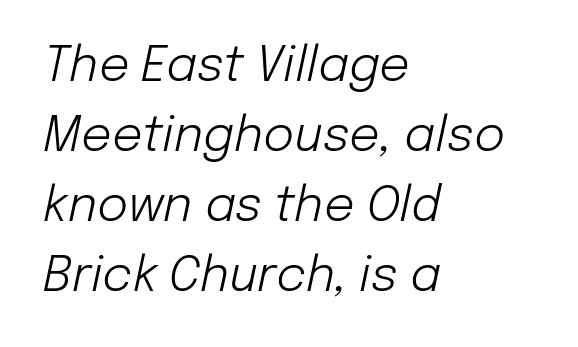
{"italic": "yes", "lean": "right", "slant_degrees": 12, "bold": "no", "weight": "light", "width": "normal", "stroke_contrast": "low", "x_height": "medium", "monospaced": "no", "underline": "no", "align": "left", "line_spacing": "normal", "line_spacing_ratio": 1.46, "letter_spacing": "normal", "letter_spacing_em": 0.0, "glyph_px": 48}
